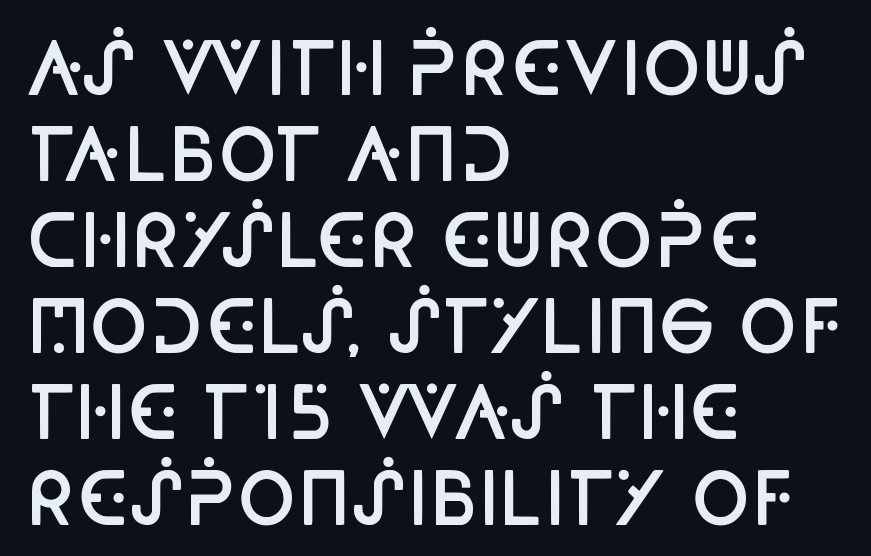
The image shows 71 px semibold, condensed sans-serif type, upright; set left-aligned, line spacing 1.21x, normal letter spacing, not underlined; low stroke contrast and a large x-height.
